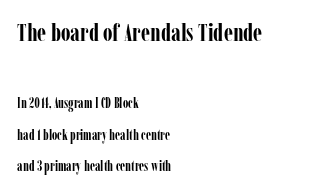
{"italic": "no", "bold": "yes", "underline": "no", "align": "left", "line_spacing": "loose", "line_spacing_ratio": 2.27, "letter_spacing": "normal", "letter_spacing_em": 0.0, "larger_block": "first", "size_ratio": 1.79, "glyph_px": 25}
